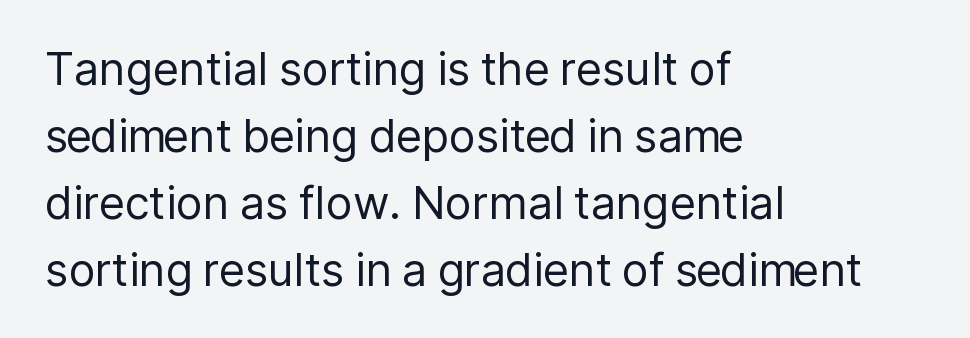
Q: Is the text bold? A: No.
Q: Is the text italic (slanted)? A: No, it is upright.
Q: Is the typeface a serif or a sans-serif typeface? A: Sans-serif.
Q: Is the text underlined? A: No.
Q: How is the paragraph aligned? A: Left-aligned.
Q: Is the spacing between letters normal or unusually wide? A: Normal.
Q: Is the spacing between lines tight, normal or loose? A: Normal.
Q: Width (condensed, normal, or wide)? A: Normal.
Q: Stroke contrast? A: Low.
Q: x-height? A: Medium.
Q: Monospaced? A: No.
